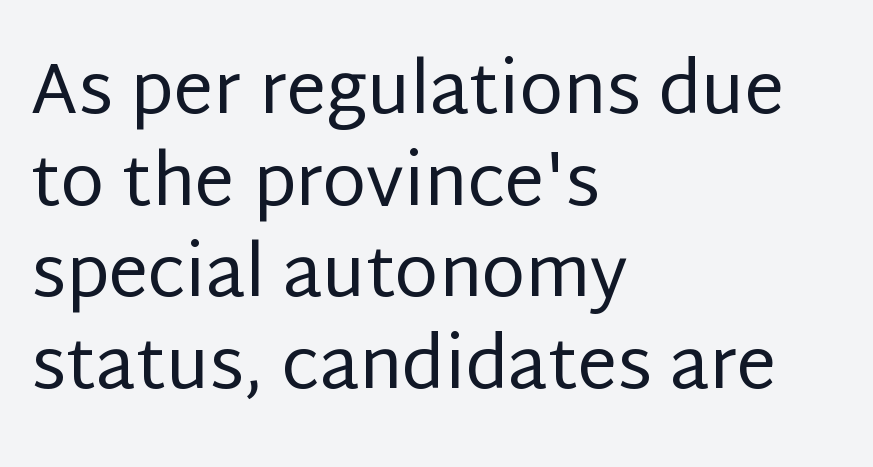
Q: Is the text bold? A: No.
Q: Is the text italic (slanted)? A: No, it is upright.
Q: Is the typeface a serif or a sans-serif typeface? A: Sans-serif.
Q: Is the text underlined? A: No.
Q: How is the paragraph aligned? A: Left-aligned.
Q: Is the spacing between letters normal or unusually wide? A: Normal.
Q: Is the spacing between lines tight, normal or loose? A: Normal.
Q: Width (condensed, normal, or wide)? A: Normal.
Q: Stroke contrast? A: Low.
Q: x-height? A: Large.
Q: Monospaced? A: No.
